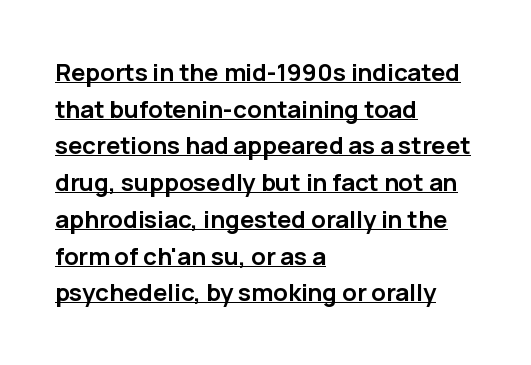
{"italic": "no", "bold": "yes", "underline": "yes", "align": "left", "line_spacing": "normal", "line_spacing_ratio": 1.53, "letter_spacing": "normal", "letter_spacing_em": 0.0, "glyph_px": 24}
